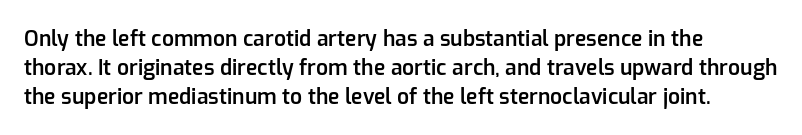
Q: Is the text bold? A: Semi-bold.
Q: Is the text italic (slanted)? A: No, it is upright.
Q: Is the text underlined? A: No.
Q: Is the spacing between letters normal or unusually wide? A: Normal.
Q: Is the spacing between lines tight, normal or loose? A: Normal.
